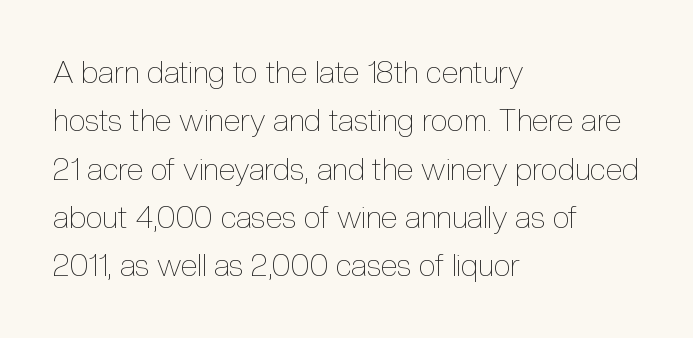
Notice how descenders clear the ascenders below comfortably — that's standard leading. Stroke mass is kept to a normal reading level or below. Any mark beneath the type? The region is blank. In terms of letterspacing, this is plain default setting. These lines were composed using upright roman letters. Layout note: lines flush left.
